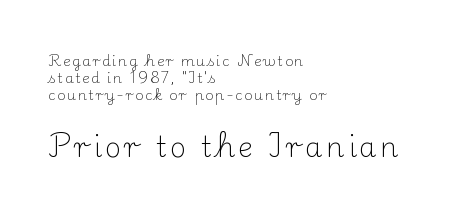
{"serif": "yes", "italic": "no", "bold": "no", "weight": "light", "width": "normal", "stroke_contrast": "medium", "x_height": "small", "monospaced": "no", "underline": "no", "align": "left", "line_spacing_ratio": 1.2, "larger_block": "second", "size_ratio": 2.0, "glyph_px": 28}
